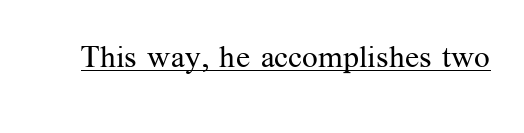
Q: Is the text bold? A: No.
Q: Is the text italic (slanted)? A: No, it is upright.
Q: Is the typeface a serif or a sans-serif typeface? A: Serif.
Q: Is the text underlined? A: Yes.
Q: Is the spacing between letters normal or unusually wide? A: Normal.
Q: Width (condensed, normal, or wide)? A: Normal.
Q: Stroke contrast? A: Medium.
Q: x-height? A: Medium.
Q: Monospaced? A: No.
